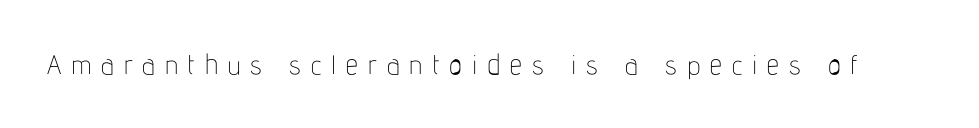
Q: Is the text bold? A: No.
Q: Is the text italic (slanted)? A: No, it is upright.
Q: Is the text underlined? A: No.
Q: Is the spacing between letters normal or unusually wide? A: Unusually wide.
